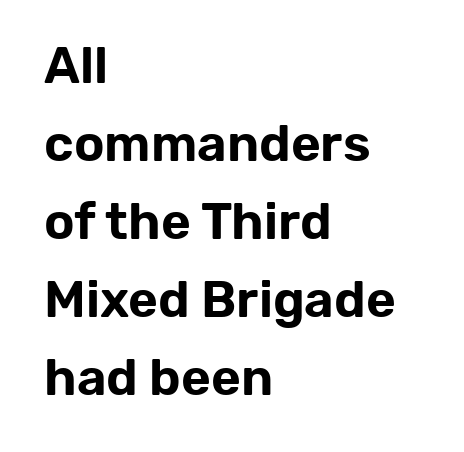
Honestly, the letter spacing is just normal — you wouldn't notice it. Is this a sans? Yes — the strokes have no serifs. The glyphs are unaccompanied by any horizontal stroke below them. The lines are quadded left. This sample has the flowing, uneven cadence of proportional lettering.
